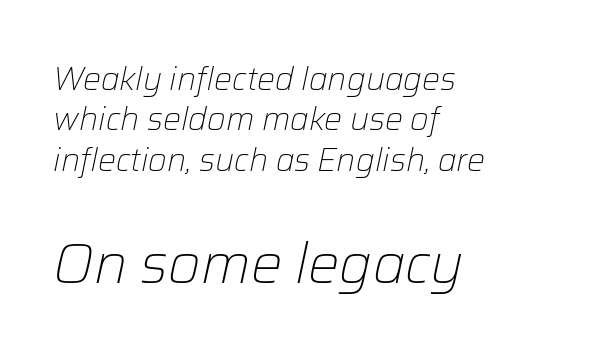
Line beginnings align vertically; line endings do not. The font's italic variant was chosen for this text. Each word holds together tightly as a unit, with standard inter-letter gaps. The rendering enlarges the type as you move from the upper chunk to the lower.
